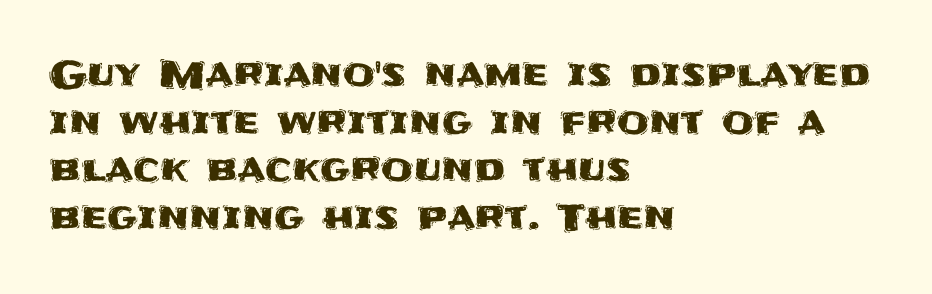
Letters rest on an invisible, unmarked baseline. Leading matches the norm, producing a regular column. Looks like regular typesetting: each glyph gets only the width it needs. Honestly, the letter spacing is just normal — you wouldn't notice it. The text block is weighted toward the left margin, trailing off unevenly rightward.
